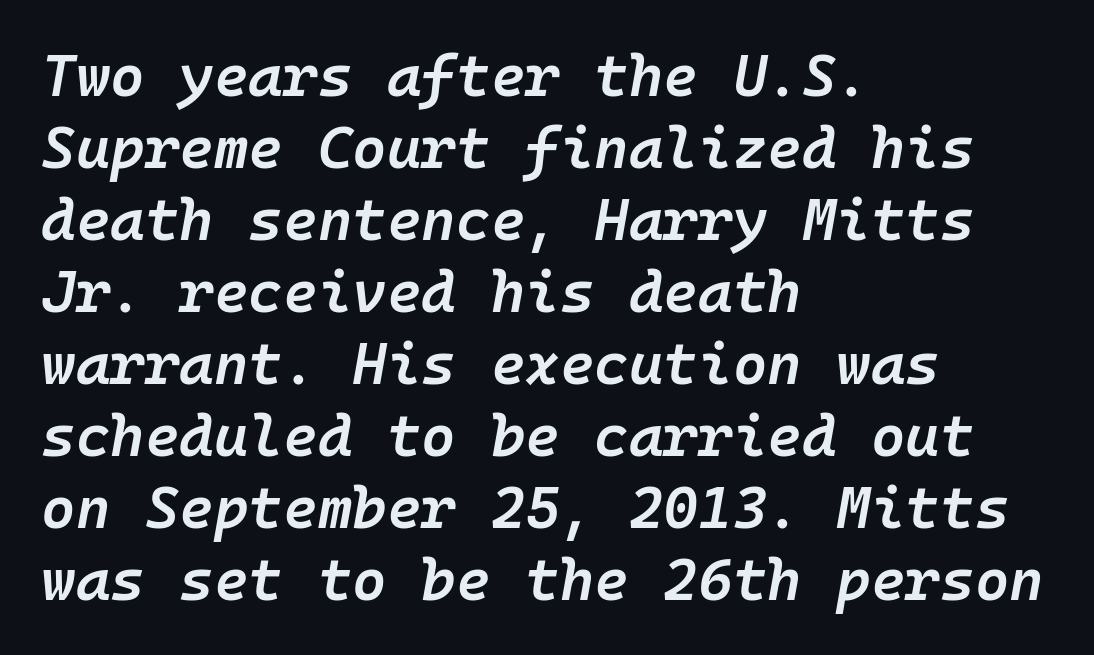
Nobody touched the tracking dial on this one. The passage shown is typed in a monospace face where columns stay perfectly aligned. An italicized treatment has been applied to the whole sample. Nobody drew a line under any word here. The glyphs have the mass of a demibold cut, below bold. The passage is arranged the way most books set body copy — flush left.
